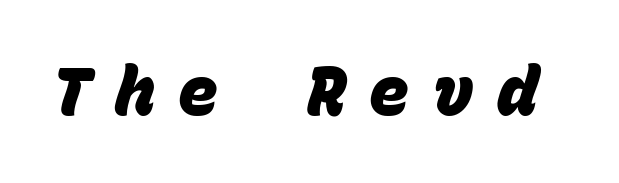
The glyphs are unaccompanied by any horizontal stroke below them. Is this a fixed-width face? Yes — each glyph sits in an identical cell. Examine the stroke ends and you'll find no serifs. Loose tracking; the words dissolve into strings of separated letters. Strong, thick strokes mark this as bold type.
